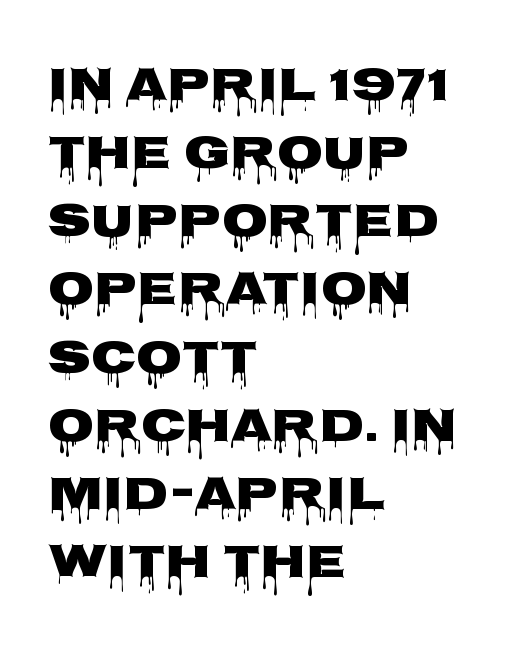
Bare-footed words on every line. The face used here is proportionally spaced, like ordinary book or web type. The type sits square on the baseline with zero lean. Nobody touched the tracking dial on this one. These lines stack with their left ends in a neat column.
